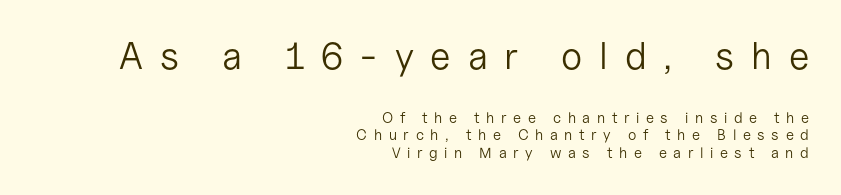
The image shows 38 px light sans-serif type, upright; set right-aligned, line spacing 1.19x, unusually wide letter spacing (+0.44 em), not underlined; the first (top) block is 2.53x larger; low stroke contrast and a medium x-height.
